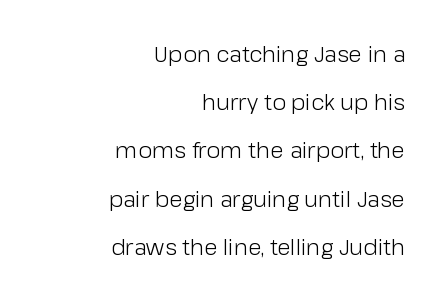
The image shows 22 px text type, upright; set right-aligned, loose line spacing (2.19x), normal letter spacing, not underlined.
